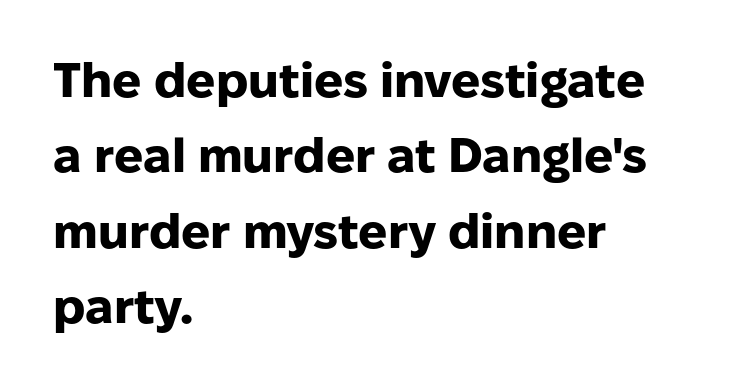
{"serif": "no", "italic": "no", "bold": "yes", "weight": "heavy", "width": "normal", "stroke_contrast": "low", "x_height": "medium", "monospaced": "no", "underline": "no", "align": "left", "line_spacing": "normal", "line_spacing_ratio": 1.57, "letter_spacing": "normal", "letter_spacing_em": 0.0, "glyph_px": 48}
